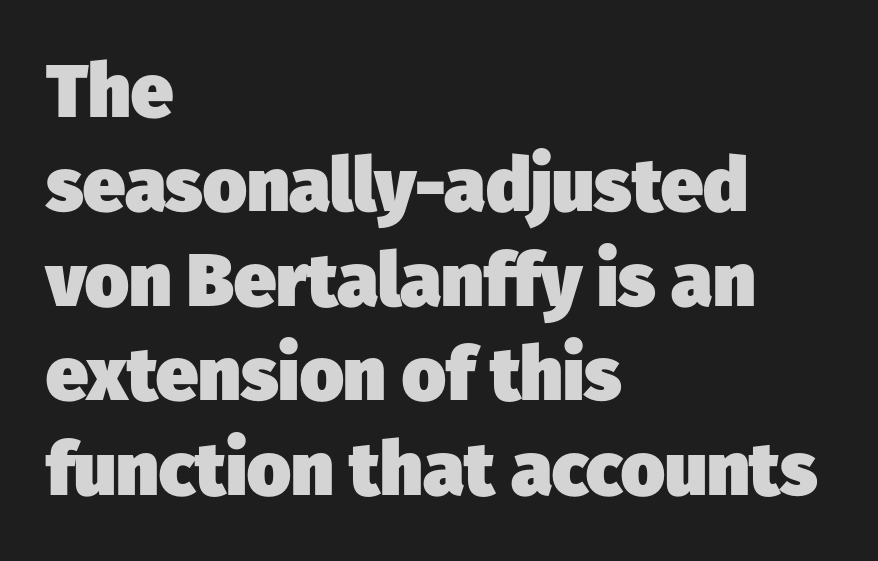
The image shows 75 px heavy sans-serif type; set left-aligned, normal line spacing (1.26x), normal letter spacing, not underlined; low stroke contrast and a medium x-height.
